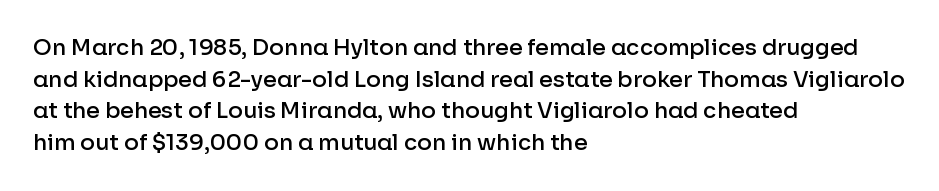
Q: Is the text bold? A: Semi-bold.
Q: Is the text italic (slanted)? A: No, it is upright.
Q: Is the text underlined? A: No.
Q: How is the paragraph aligned? A: Left-aligned.
Q: Is the spacing between letters normal or unusually wide? A: Normal.
Q: Is the spacing between lines tight, normal or loose? A: Normal.
